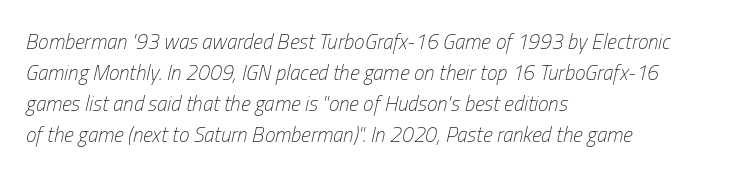
{"italic": "yes", "lean": "right", "slant_degrees": 13, "bold": "no", "underline": "no", "align": "left", "line_spacing": "normal", "line_spacing_ratio": 1.48, "letter_spacing": "normal", "letter_spacing_em": 0.0, "glyph_px": 21}
